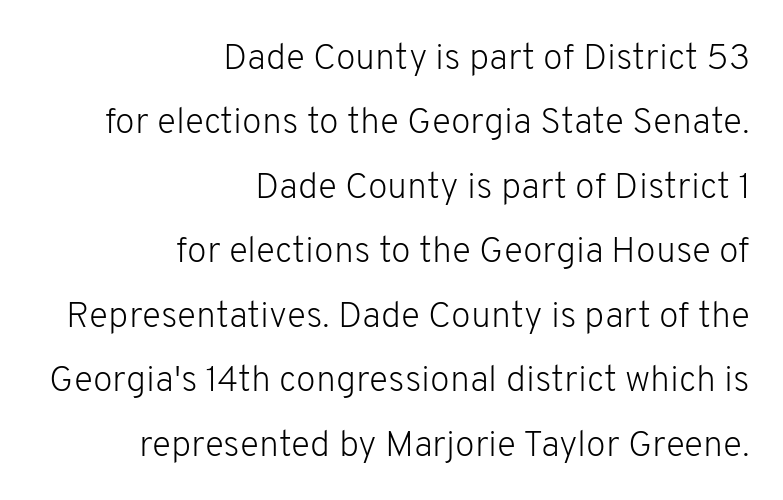
{"serif": "no", "italic": "no", "bold": "no", "weight": "light", "width": "normal", "stroke_contrast": "low", "x_height": "medium", "monospaced": "no", "underline": "no", "align": "right", "line_spacing_ratio": 1.79, "letter_spacing": "normal", "letter_spacing_em": 0.0, "glyph_px": 36}
